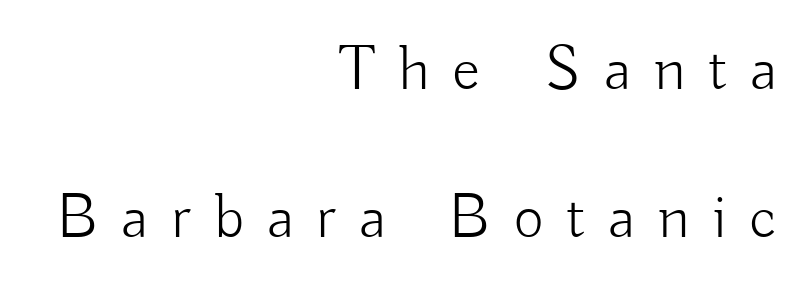
A light-to-regular cut is what we see here. A typesetter would call this heavily tracked-out type. The specimen omits any rule beneath the text block's lines. I'd call this a sans setting — the letters go barefoot. The face used here is proportionally spaced, like ordinary book or web type. Do the letters lean? They stand straight.
